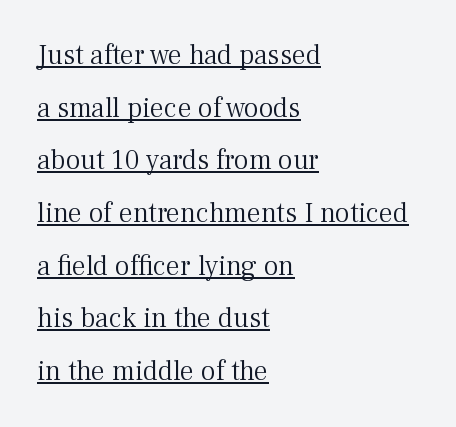
Glyph-to-glyph distance matches everyday printed text. Line starts are locked; line ends wander. Character widths vary here, with narrow letters taking less room than wide ones. This is underlined copy, the kind a proofreader might mark for attention. Every stem runs plumb, perpendicular to the baseline.
